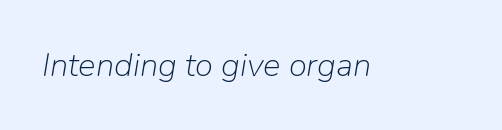
The string is rendered with underlining switched off. Do the characters align in a grid? No, the font is proportional. Is the type slanted? Yes — the strokes lean at a clear angle. Letters have the restrained weight of plain body copy at most. Is the letter spacing exaggerated? No — it looks like the ordinary default.
